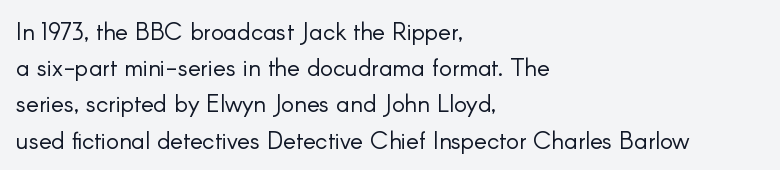
{"italic": "no", "bold": "no", "underline": "no", "align": "left", "line_spacing": "normal", "line_spacing_ratio": 1.51, "letter_spacing": "normal", "letter_spacing_em": 0.0, "glyph_px": 24}
